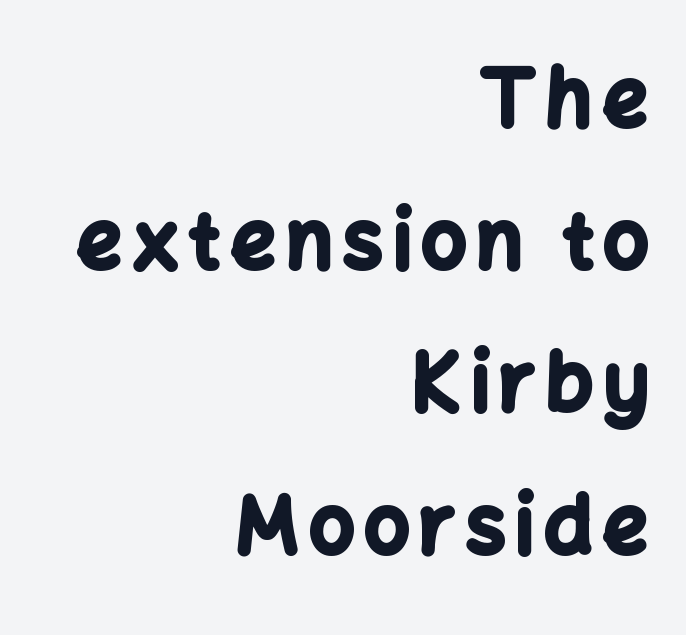
Q: Is the text bold? A: Yes.
Q: Is the text italic (slanted)? A: No, it is upright.
Q: Is the typeface a serif or a sans-serif typeface? A: Sans-serif.
Q: Is the text underlined? A: No.
Q: How is the paragraph aligned? A: Right-aligned.
Q: Width (condensed, normal, or wide)? A: Normal.
Q: Stroke contrast? A: Low.
Q: x-height? A: Medium.
Q: Monospaced? A: No.
